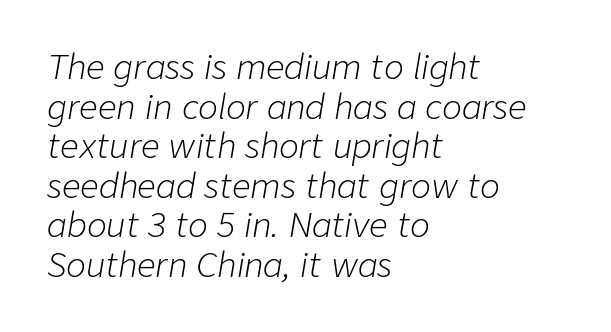
{"italic": "yes", "lean": "right", "slant_degrees": 9, "bold": "no", "weight": "light", "width": "normal", "stroke_contrast": "low", "x_height": "medium", "monospaced": "no", "underline": "no", "align": "left", "line_spacing_ratio": 1.2, "letter_spacing": "normal", "letter_spacing_em": 0.0, "glyph_px": 33}
